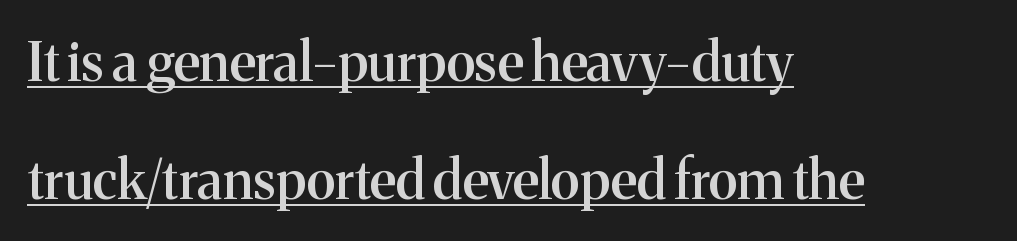
{"serif": "yes", "italic": "no", "bold": "semi", "weight": "semibold", "width": "normal", "stroke_contrast": "medium", "x_height": "medium", "monospaced": "no", "underline": "yes", "align": "left", "line_spacing": "loose", "line_spacing_ratio": 2.18, "letter_spacing": "normal", "letter_spacing_em": 0.0, "glyph_px": 54}
